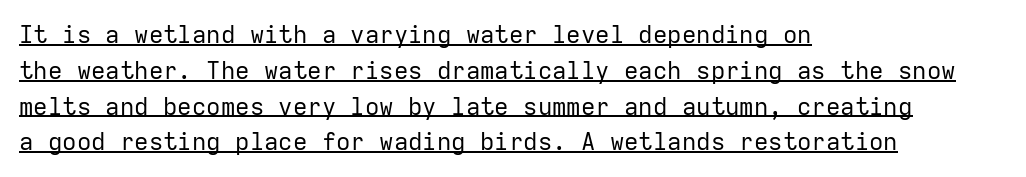
Q: Is the text bold? A: No.
Q: Is the text italic (slanted)? A: No, it is upright.
Q: Is the text underlined? A: Yes.
Q: How is the paragraph aligned? A: Left-aligned.
Q: Is the spacing between letters normal or unusually wide? A: Normal.
Q: Is the spacing between lines tight, normal or loose? A: Normal.
